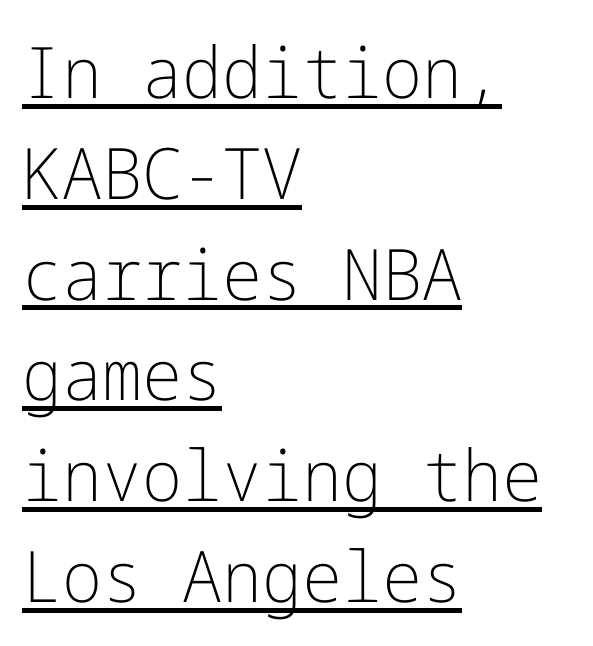
{"serif": "no", "italic": "no", "bold": "no", "weight": "light", "width": "normal", "stroke_contrast": "low", "x_height": "medium", "underline": "yes", "align": "left", "line_spacing": "normal", "line_spacing_ratio": 1.42, "letter_spacing": "normal", "letter_spacing_em": 0.0, "glyph_px": 71}
